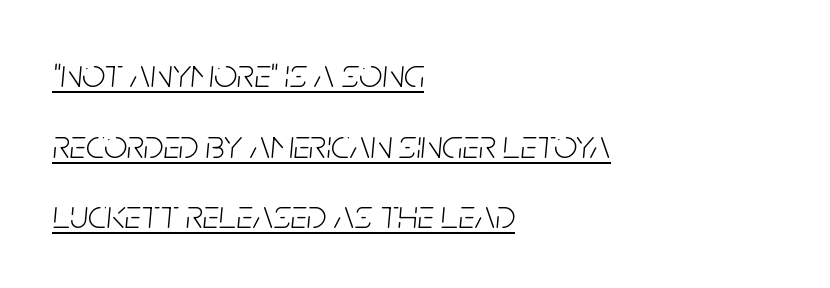
{"italic": "yes", "lean": "right", "slant_degrees": 5, "bold": "no", "weight": "light", "width": "condensed", "stroke_contrast": "low", "x_height": "large", "monospaced": "no", "underline": "yes", "align": "left", "line_spacing_ratio": 1.72, "letter_spacing": "normal", "letter_spacing_em": 0.0, "glyph_px": 41}
